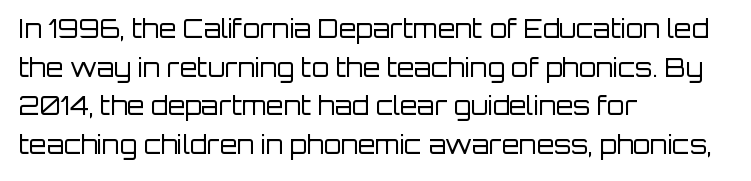
{"italic": "no", "bold": "no", "underline": "no", "align": "left", "line_spacing": "normal", "line_spacing_ratio": 1.55, "letter_spacing": "normal", "letter_spacing_em": 0.0, "glyph_px": 25}
